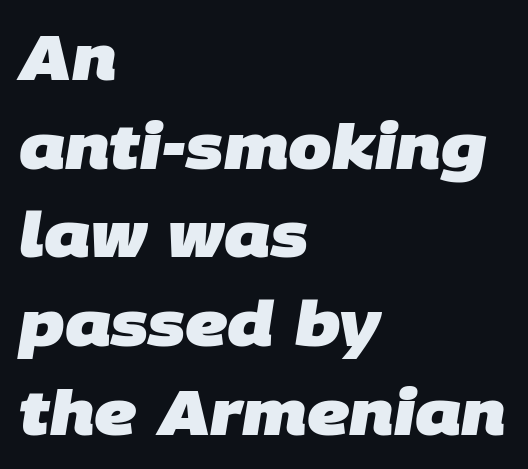
Typesetter's note: full bold, strokes at maximum text heaviness. A classic flush-left, rag-right setting is used for this passage. Observe the ordinary spacing: letters are neighbours, not strangers. Each row of text sits above clean, open space.
